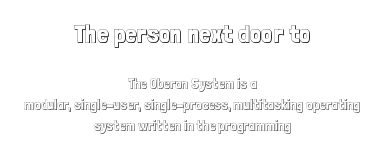
The image shows 25 px text type, upright; set centered, normal line spacing (1.49x), normal letter spacing, not underlined; the first (top) block is 1.79x larger.
